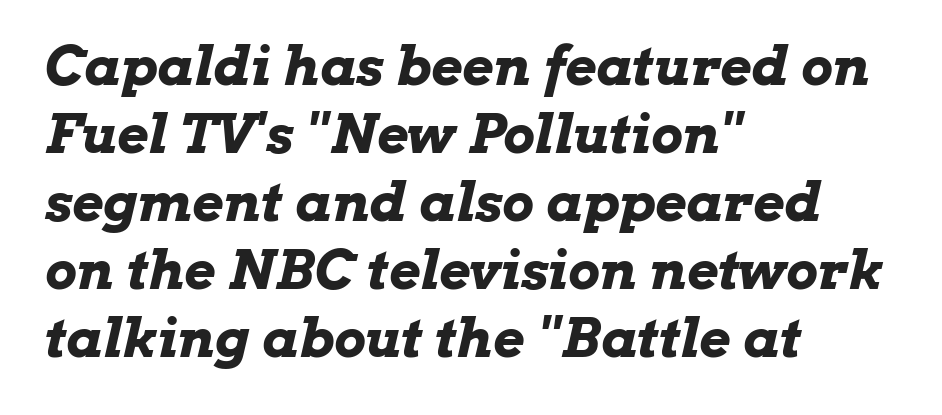
Spacing verdict: proportional, widths tailored to each character. Glance below the letters and you will spot only blank space. The sample has been set heavy, in full bold. Each line starts at the same left margin while the right side varies.
